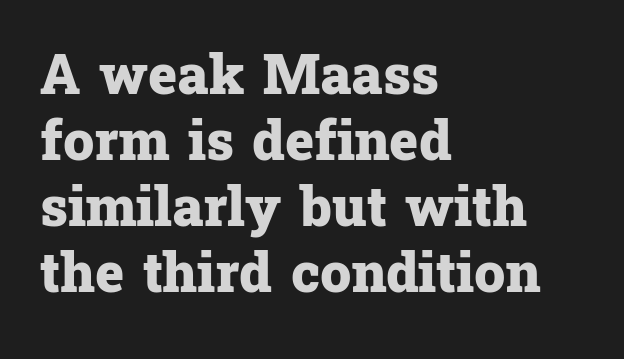
Notice how the stems are strictly vertical — no italics here. Between one letter and the next there's only the usual sliver of space. Note the varied advance widths — an 'i' is clearly narrower than an 'm'. Notice how thick the strokes are: this is what a full bold looks like. Descenders hang freely into open space.
